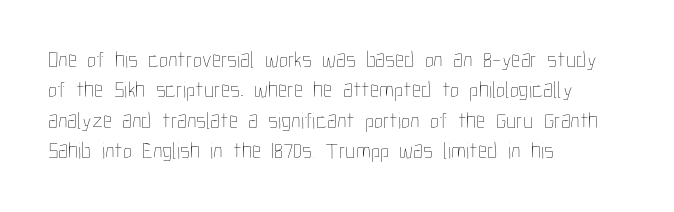
The image shows 23 px text type, upright; set left-aligned, normal line spacing (1.32x), normal letter spacing, not underlined.
